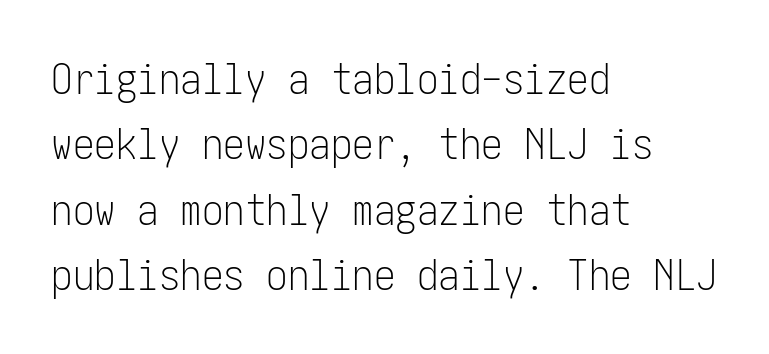
{"serif": "no", "italic": "no", "bold": "no", "weight": "light", "width": "condensed", "stroke_contrast": "low", "x_height": "medium", "underline": "no", "align": "left", "line_spacing": "normal", "line_spacing_ratio": 1.52, "letter_spacing": "normal", "letter_spacing_em": 0.0, "glyph_px": 43}
